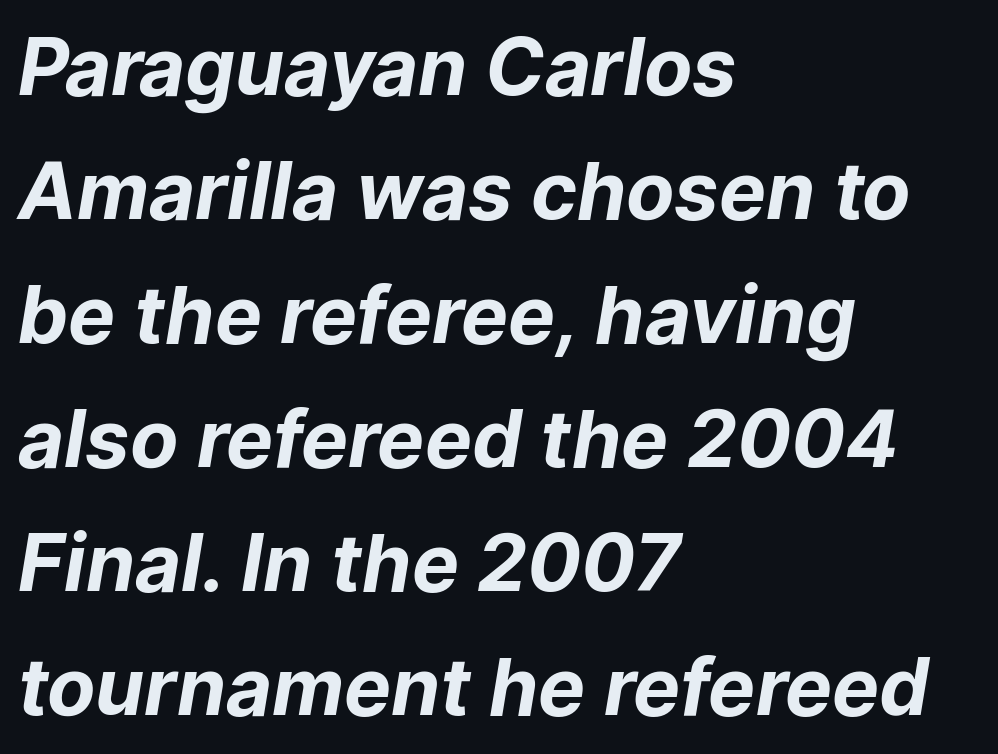
The image shows 79 px bold sans-serif type; set left-aligned, normal line spacing (1.57x), normal letter spacing, not underlined; low stroke contrast and a medium x-height.
